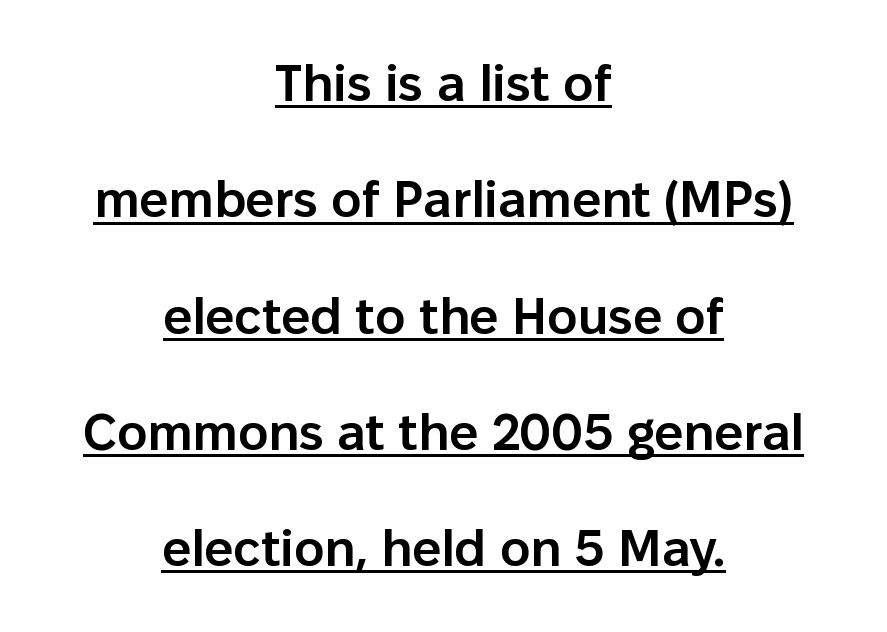
{"serif": "no", "italic": "no", "bold": "semi", "weight": "semibold", "width": "normal", "stroke_contrast": "low", "x_height": "medium", "monospaced": "no", "underline": "yes", "align": "center", "line_spacing": "loose", "line_spacing_ratio": 2.28, "letter_spacing": "normal", "letter_spacing_em": 0.0, "glyph_px": 51}
